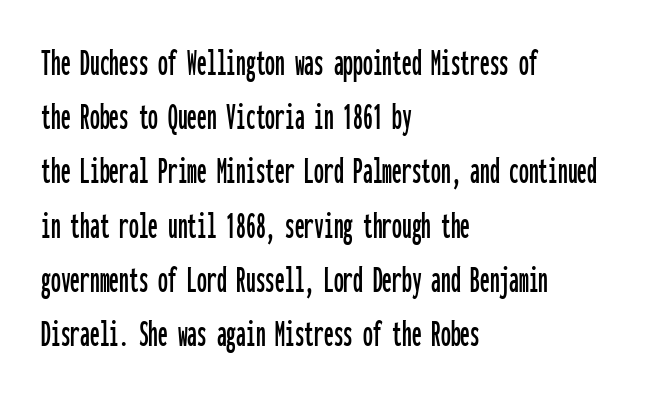
{"serif": "no", "italic": "no", "width": "condensed", "stroke_contrast": "low", "x_height": "medium", "monospaced": "yes", "underline": "no", "align": "left", "line_spacing": "normal", "line_spacing_ratio": 1.39, "letter_spacing": "normal", "letter_spacing_em": 0.0, "glyph_px": 39}
